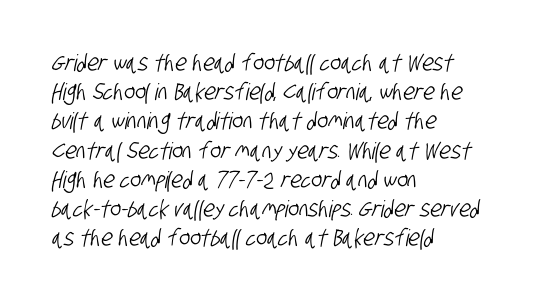
The image shows 23 px text type; set left-aligned, normal line spacing (1.27x), normal letter spacing, not underlined.
